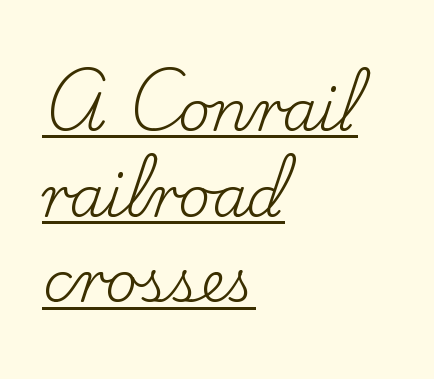
The rag falls on the right side of this text block. Looks like regular typesetting: each glyph gets only the width it needs. Is there an underline? Yes — a line sits under the letters. The rows are spaced the way most documents space them.
